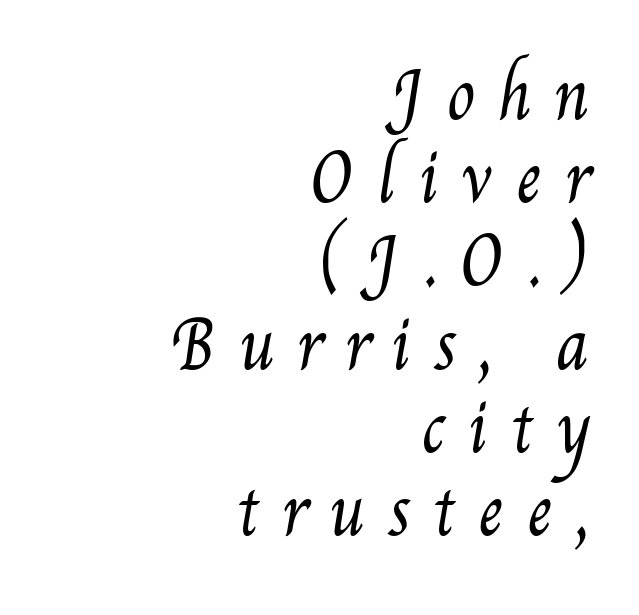
Q: Is the text bold? A: No.
Q: Is the text underlined? A: No.
Q: How is the paragraph aligned? A: Right-aligned.
Q: Is the spacing between letters normal or unusually wide? A: Unusually wide.
Q: Is the spacing between lines tight, normal or loose? A: Normal.
Q: Width (condensed, normal, or wide)? A: Condensed.
Q: Stroke contrast? A: Medium.
Q: x-height? A: Small.
Q: Monospaced? A: No.
